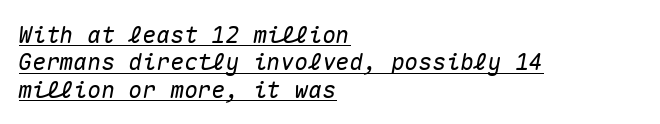
{"italic": "yes", "lean": "right", "slant_degrees": 10, "underline": "yes", "align": "left", "line_spacing_ratio": 1.19, "letter_spacing": "normal", "letter_spacing_em": 0.0, "glyph_px": 23}
